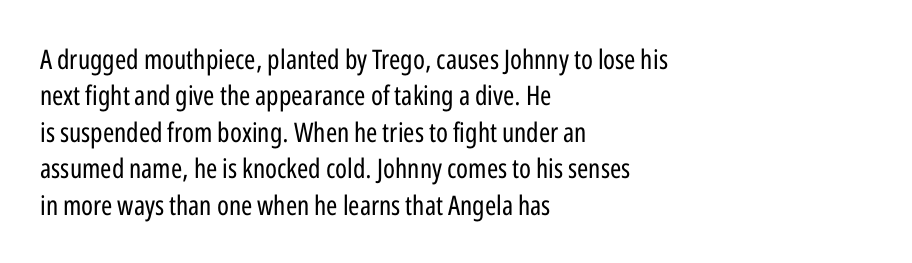
Q: Is the text bold? A: No.
Q: Is the text italic (slanted)? A: No, it is upright.
Q: Is the text underlined? A: No.
Q: How is the paragraph aligned? A: Left-aligned.
Q: Is the spacing between letters normal or unusually wide? A: Normal.
Q: Is the spacing between lines tight, normal or loose? A: Normal.
